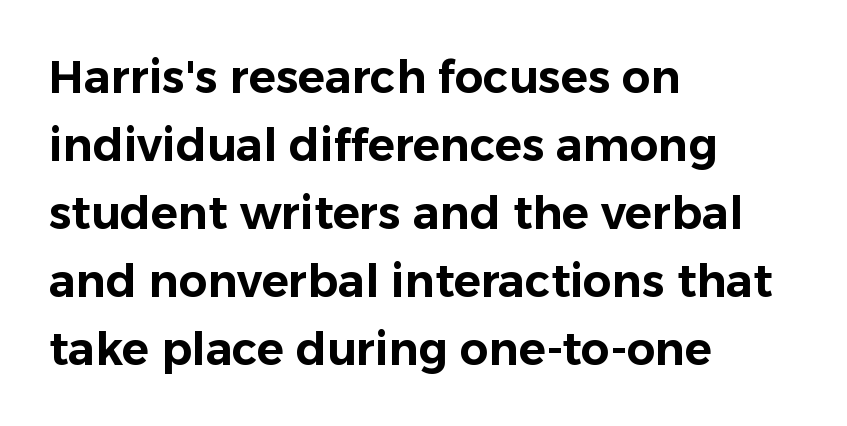
Q: Is the text italic (slanted)? A: No, it is upright.
Q: Is the typeface a serif or a sans-serif typeface? A: Sans-serif.
Q: Is the text underlined? A: No.
Q: How is the paragraph aligned? A: Left-aligned.
Q: Is the spacing between letters normal or unusually wide? A: Normal.
Q: Is the spacing between lines tight, normal or loose? A: Normal.
Q: Width (condensed, normal, or wide)? A: Normal.
Q: Stroke contrast? A: Low.
Q: x-height? A: Medium.
Q: Monospaced? A: No.
